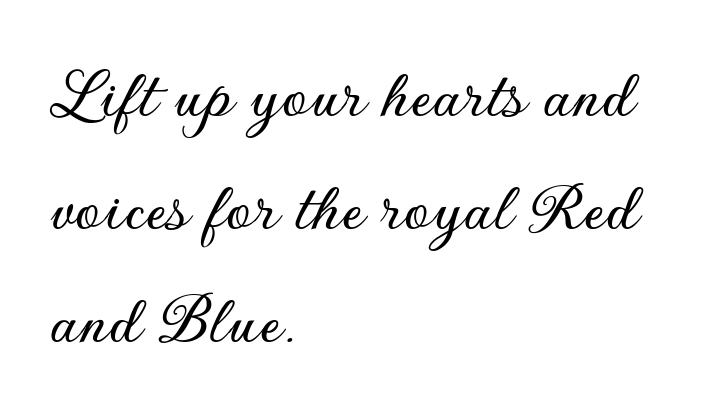
Q: Is the text italic (slanted)? A: Yes.
Q: Is the typeface a serif or a sans-serif typeface? A: Sans-serif.
Q: Is the text underlined? A: No.
Q: How is the paragraph aligned? A: Left-aligned.
Q: Is the spacing between letters normal or unusually wide? A: Normal.
Q: Is the spacing between lines tight, normal or loose? A: Normal.
Q: Width (condensed, normal, or wide)? A: Normal.
Q: Stroke contrast? A: Low.
Q: x-height? A: Small.
Q: Monospaced? A: No.
